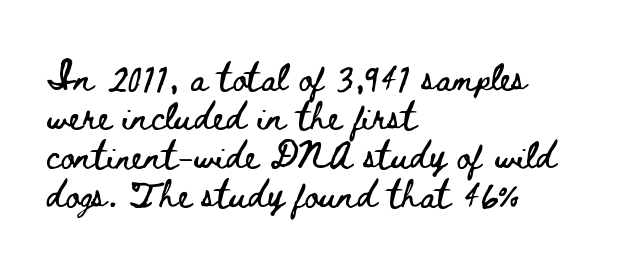
The image shows 27 px text type; set left-aligned, normal line spacing (1.45x), normal letter spacing, not underlined.
